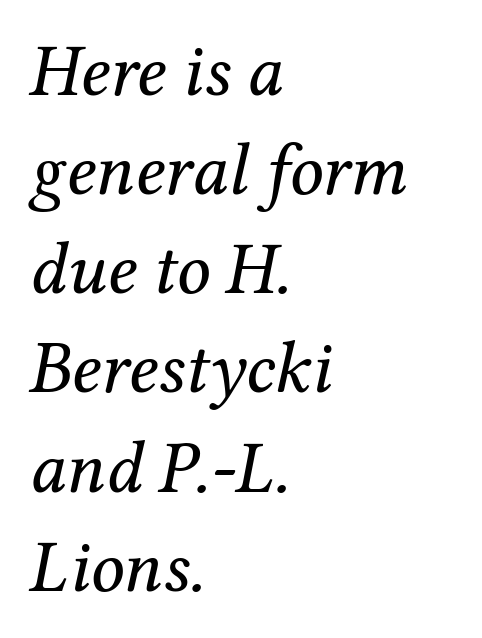
Look at the bottom of the vertical strokes: they flare into serifs here. Casual observation: everything's shoved over to the left. These lines sit exactly where default settings would place them. Descenders are the only things crossing below the line.
